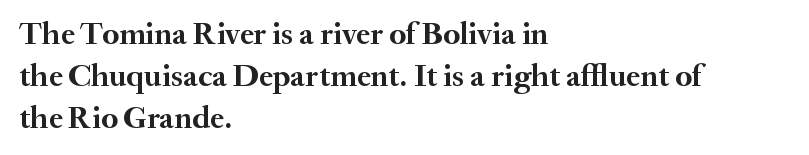
Horizontal bands of white between lines are of average thickness. Chunky letters — that's bold for sure. Standard letterfit; no display-style spreading of the glyphs. This sample is left-justified, so line endings fall wherever the words run out.
